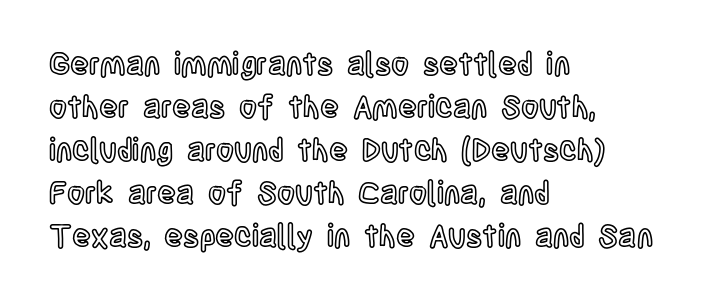
The space beneath each line is pristine and unruled. These lines stack with their left ends in a neat column. The line texture is even and compact thanks to regular tracking. Baseline-to-baseline distance is the conventional proportion of letter height. Looks like regular typesetting: each glyph gets only the width it needs.
